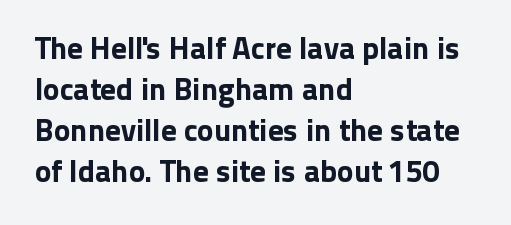
{"serif": "no", "italic": "no", "width": "normal", "stroke_contrast": "low", "x_height": "medium", "monospaced": "no", "underline": "no", "align": "left", "line_spacing": "normal", "line_spacing_ratio": 1.32, "letter_spacing": "normal", "letter_spacing_em": 0.0, "glyph_px": 31}
